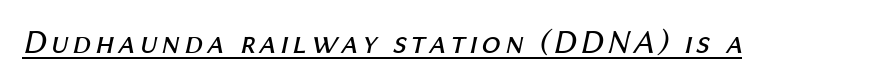
{"italic": "yes", "lean": "right", "slant_degrees": 12, "bold": "no", "weight": "regular", "width": "normal", "stroke_contrast": "medium", "x_height": "medium", "monospaced": "no", "underline": "yes", "glyph_px": 34}
